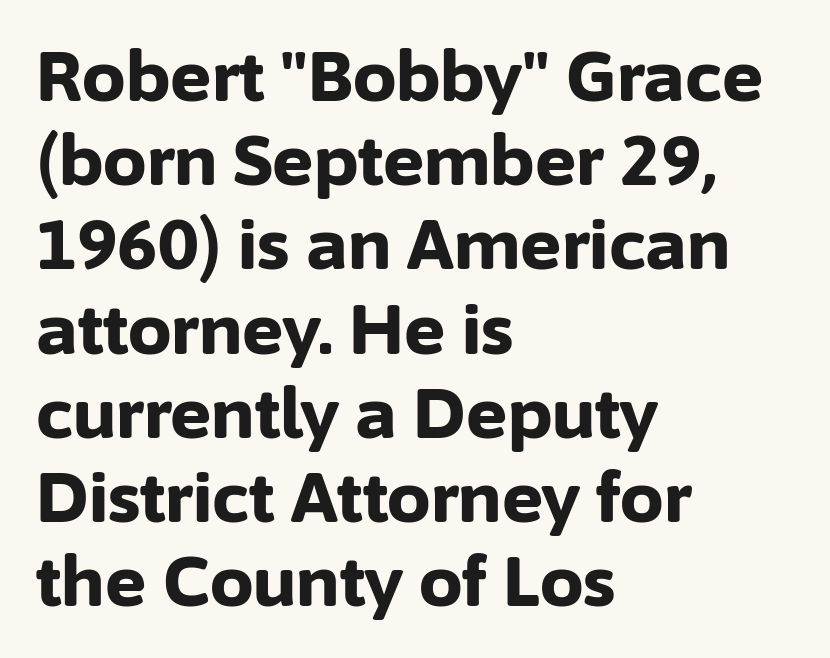
The image shows 69 px bold sans-serif type, upright; set left-aligned, line spacing 1.22x, normal letter spacing, not underlined; low stroke contrast and a medium x-height.
